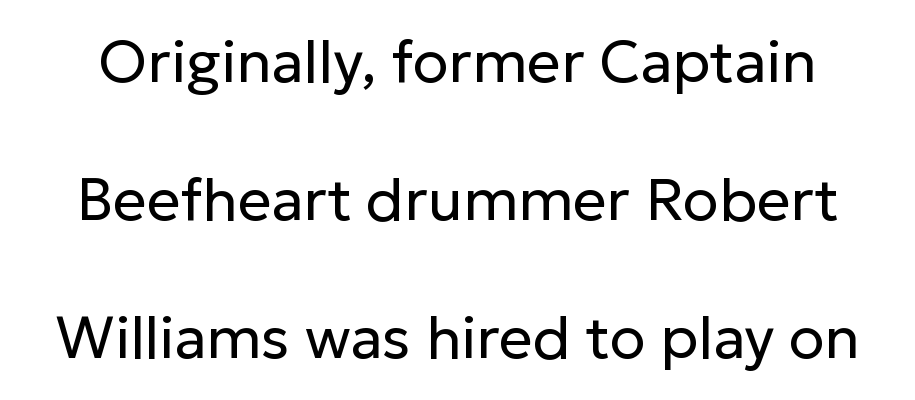
{"serif": "no", "italic": "no", "bold": "no", "weight": "regular", "width": "normal", "stroke_contrast": "low", "x_height": "medium", "monospaced": "no", "underline": "no", "line_spacing": "loose", "line_spacing_ratio": 2.34, "letter_spacing": "normal", "letter_spacing_em": 0.0, "glyph_px": 59}
